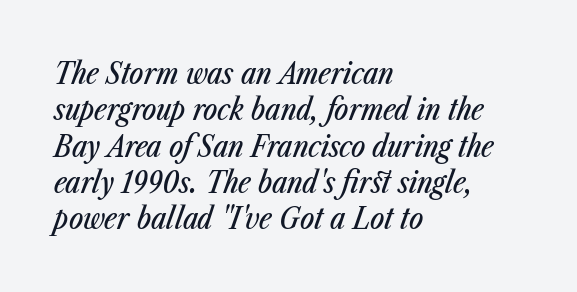
You could not count columns in this text — the font is proportionally spaced. Characters are canted at an angle relative to the baseline's perpendicular. Decoration check: the copy has no underline. The rag falls on the right side of this text block.
